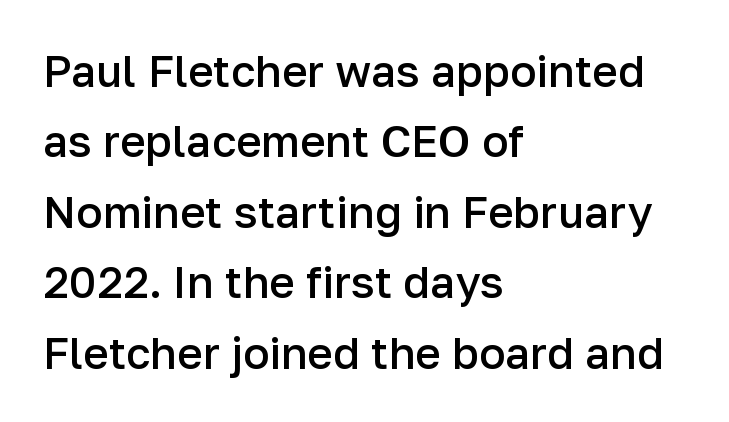
The image shows 44 px semibold sans-serif type, upright; set left-aligned, normal line spacing (1.6x), normal letter spacing, not underlined; low stroke contrast and a medium x-height.
